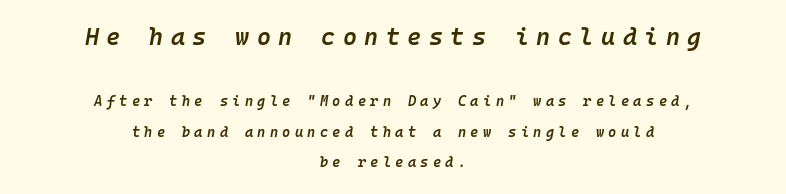
The image shows 24 px text type, italic (leaning right); set centered, loose line spacing (2.17x), unusually wide letter spacing (+0.31 em), not underlined; the first (top) block is 1.71x larger.
